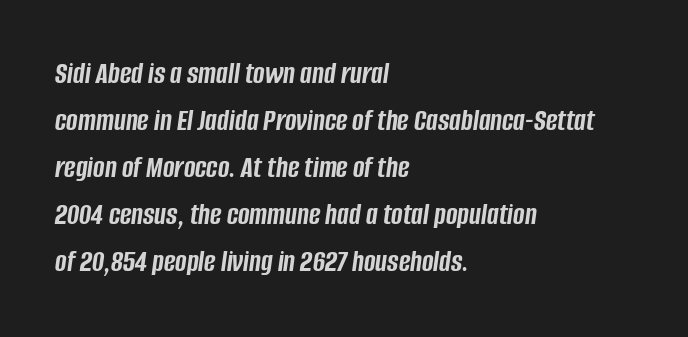
This rendering leaves character spacing at its baseline value. Whoever set this chose a conventional vertical rhythm. Compared with an ordinary text face, these strokes are far heavier — a full bold. If you drew a ruler down the left edge, every line would touch it. Is the type slanted? Yes — the strokes lean at a clear angle.
